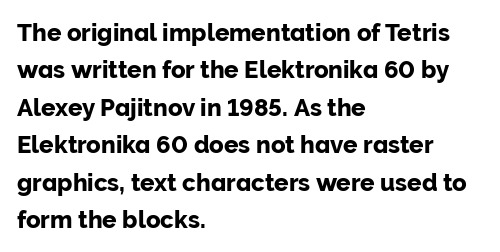
The image shows 24 px text type, upright; set left-aligned, normal line spacing (1.56x), normal letter spacing, not underlined.
